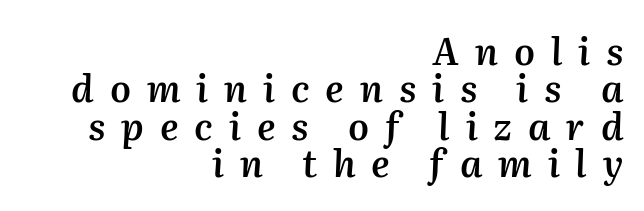
The image shows 37 px semibold type, italic (leaning right); set right-aligned, tight line spacing (1.01x), unusually wide letter spacing (+0.43 em), not underlined; medium stroke contrast and a medium x-height.
